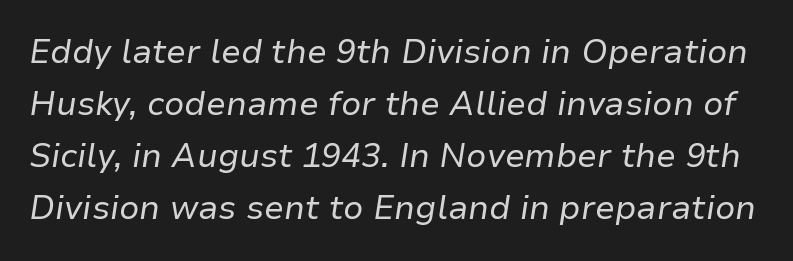
{"italic": "yes", "lean": "right", "slant_degrees": 9, "bold": "no", "weight": "regular", "width": "normal", "stroke_contrast": "low", "x_height": "medium", "monospaced": "no", "underline": "no", "line_spacing": "normal", "line_spacing_ratio": 1.58, "letter_spacing": "normal", "letter_spacing_em": 0.0, "glyph_px": 33}
